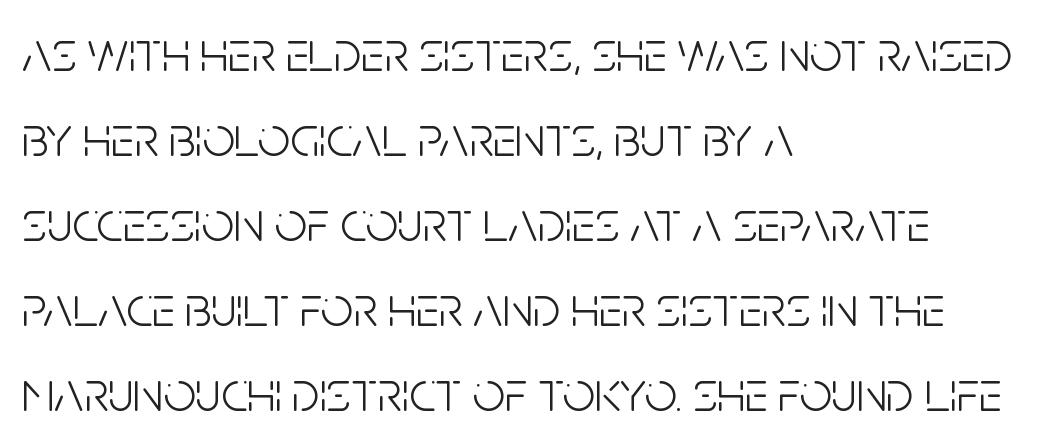
The image shows 57 px light, condensed sans-serif type, upright; set left-aligned, normal line spacing (1.49x), normal letter spacing, not underlined; low stroke contrast and a large x-height.
